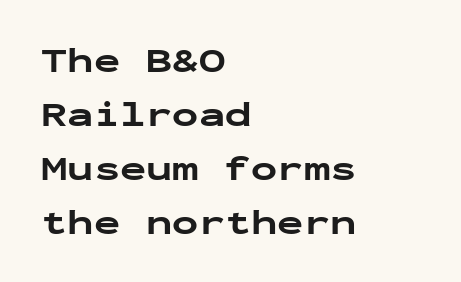
{"serif": "no", "italic": "no", "bold": "yes", "weight": "bold", "width": "wide", "stroke_contrast": "low", "x_height": "medium", "monospaced": "yes", "underline": "no", "align": "left", "line_spacing": "normal", "line_spacing_ratio": 1.54, "letter_spacing": "normal", "letter_spacing_em": 0.0, "glyph_px": 35}
